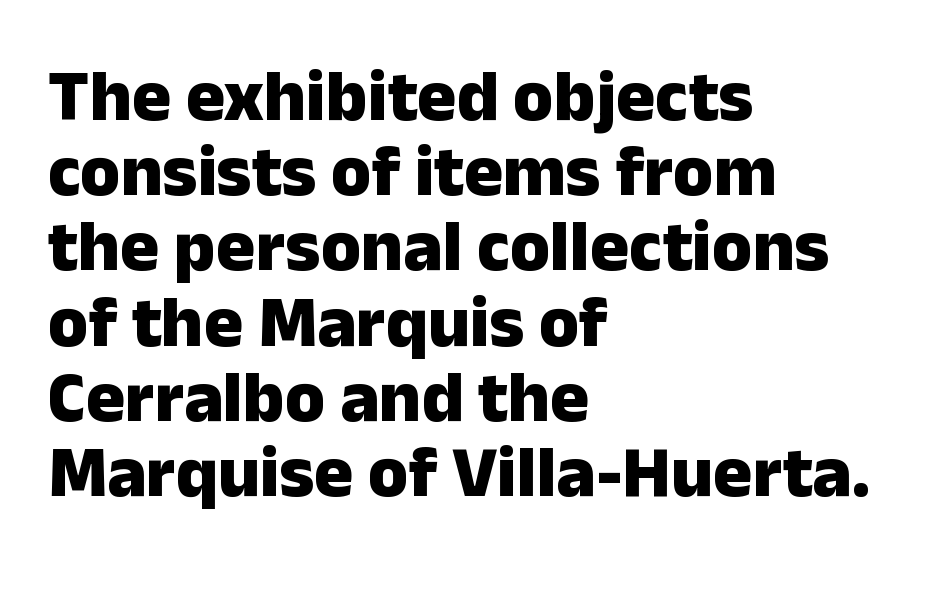
Q: Is the text bold? A: Yes.
Q: Is the text italic (slanted)? A: No, it is upright.
Q: Is the typeface a serif or a sans-serif typeface? A: Sans-serif.
Q: Is the text underlined? A: No.
Q: How is the paragraph aligned? A: Left-aligned.
Q: Is the spacing between letters normal or unusually wide? A: Normal.
Q: Is the spacing between lines tight, normal or loose? A: Tight.
Q: Width (condensed, normal, or wide)? A: Normal.
Q: Stroke contrast? A: Low.
Q: x-height? A: Medium.
Q: Monospaced? A: No.
